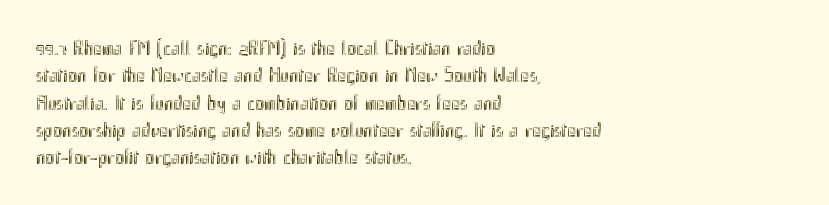
The image shows 21 px text type, upright; set left-aligned, normal line spacing (1.3x), normal letter spacing, not underlined.
